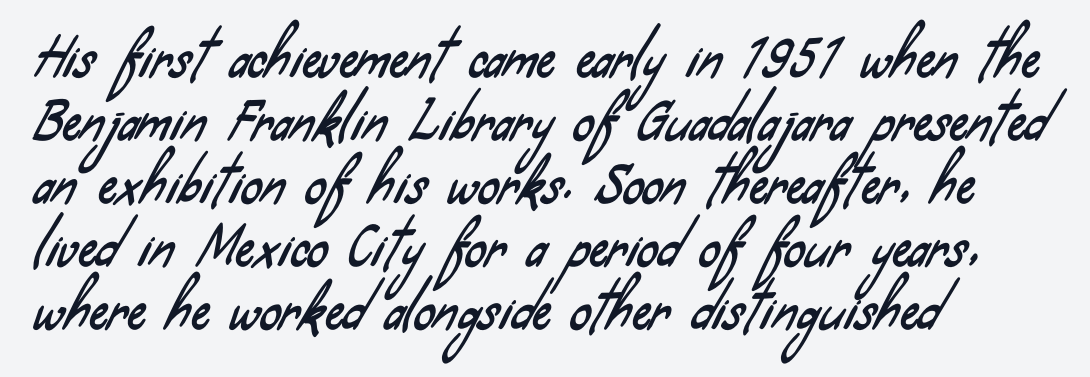
Q: Is the typeface a serif or a sans-serif typeface? A: Sans-serif.
Q: Is the text underlined? A: No.
Q: How is the paragraph aligned? A: Left-aligned.
Q: Is the spacing between letters normal or unusually wide? A: Normal.
Q: Width (condensed, normal, or wide)? A: Condensed.
Q: Stroke contrast? A: Low.
Q: x-height? A: Small.
Q: Monospaced? A: No.
